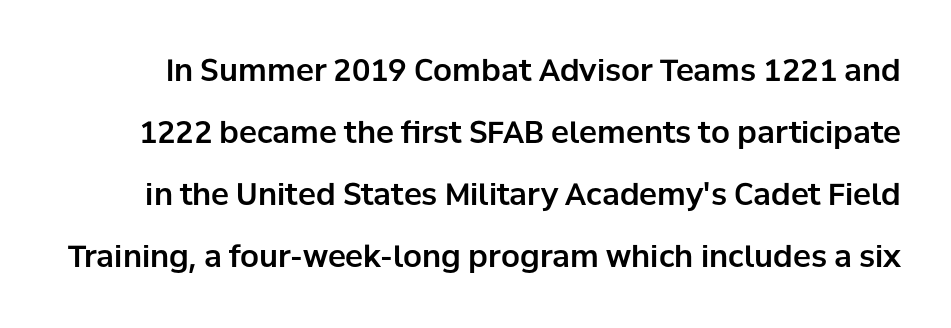
Horizontal bands of white between lines are thick stripes. Do the characters align in a grid? No, the font is proportional. The gaps between neighbouring characters are ordinary and unremarkable. Has an underline been added? It has not. Does the type have serifs? No, each stem ends abruptly.
